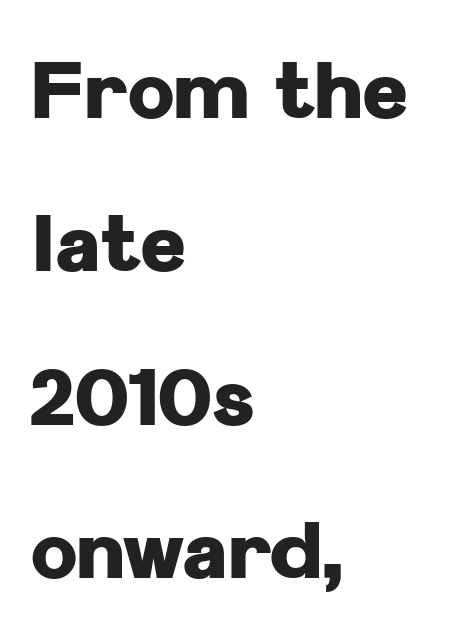
The image shows 79 px heavy sans-serif type, upright; set left-aligned, loose line spacing (1.94x), normal letter spacing, not underlined; low stroke contrast and a medium x-height.
